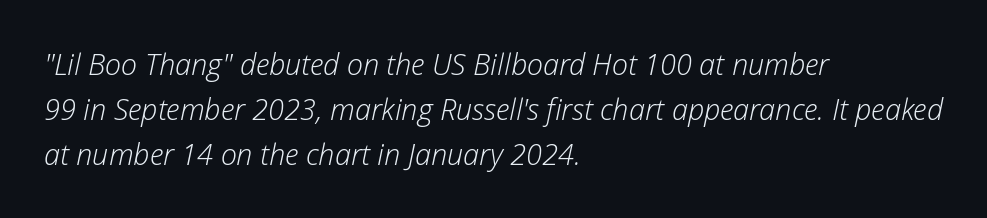
This reads as an unemphasized weight, regular at the heaviest. Compared with typical body copy, the letter spacing here is the same. The specimen reads as italic at a glance. The passage is arranged the way most books set body copy — flush left. Each letter keeps its own natural width here, so spacing adapts to shape. Horizontal bands of white between lines are of average thickness.
